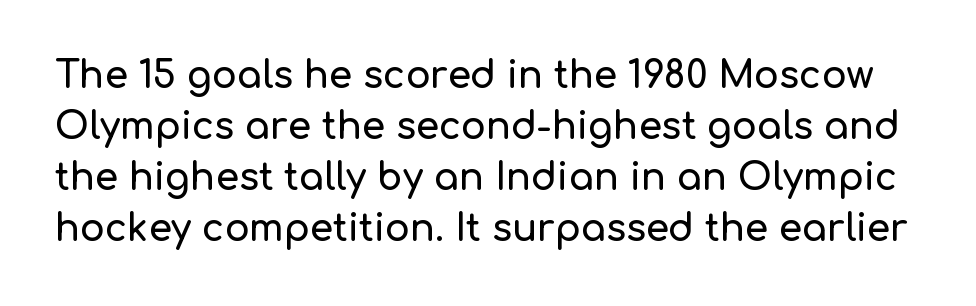
Notice how the stems are strictly vertical — no italics here. Grotesque or geometric, the face here clearly has no serifs. Students, observe: this is what conventionally led text looks like. What stands out about the letter spacing? Nothing — it is the standard amount. The letters advance in unequal steps, a hallmark of proportional type.
